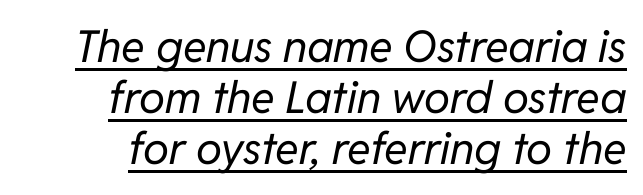
Q: Is the text bold? A: No.
Q: Is the text italic (slanted)? A: Yes, it leans right by about 11 degrees.
Q: Is the text underlined? A: Yes.
Q: Is the spacing between letters normal or unusually wide? A: Normal.
Q: Width (condensed, normal, or wide)? A: Normal.
Q: Stroke contrast? A: Low.
Q: x-height? A: Medium.
Q: Monospaced? A: No.
